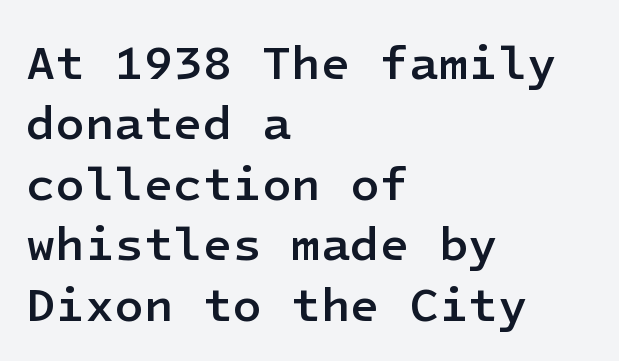
{"serif": "no", "italic": "no", "bold": "semi", "weight": "semibold", "width": "normal", "stroke_contrast": "low", "x_height": "medium", "underline": "no", "align": "left", "line_spacing": "normal", "line_spacing_ratio": 1.26, "letter_spacing": "normal", "letter_spacing_em": 0.0, "glyph_px": 48}
